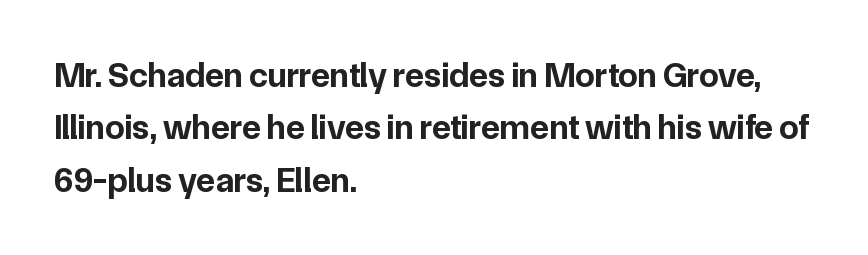
The passage is arranged the way most books set body copy — flush left. The space beneath each line is pristine and unruled. Are there feet on the stems? There aren't — it's a sans. There is no visible air inserted between adjacent glyphs. Nope, not italic — everything's standing straight. Note the varied advance widths — an 'i' is clearly narrower than an 'm'.
